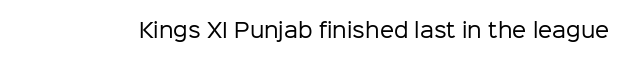
Posture: upright roman. Short note: letters normally spaced. The weight would be labelled regular, book, light, or lighter still. Lines of text with bare space underneath.
